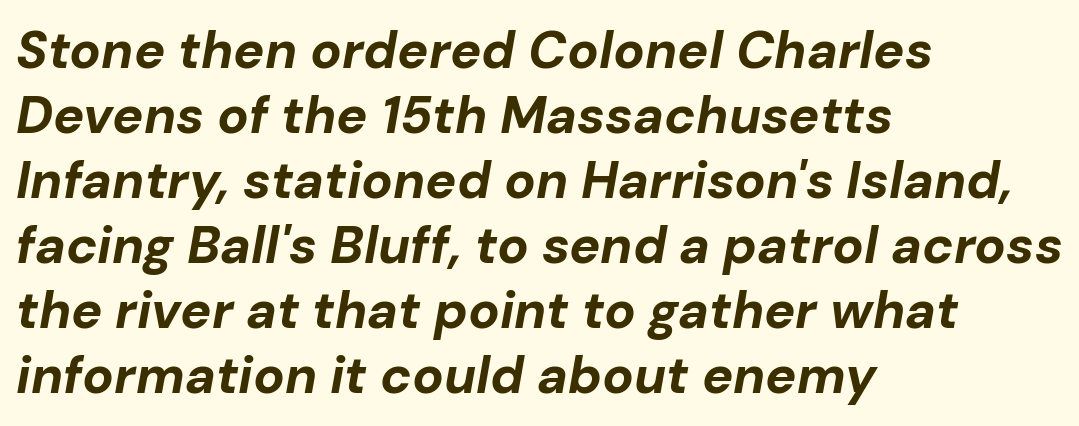
{"italic": "yes", "lean": "right", "slant_degrees": 10, "bold": "yes", "weight": "bold", "width": "normal", "stroke_contrast": "low", "x_height": "medium", "monospaced": "no", "underline": "no", "align": "left", "line_spacing": "normal", "line_spacing_ratio": 1.25, "letter_spacing": "normal", "letter_spacing_em": 0.0, "glyph_px": 52}
